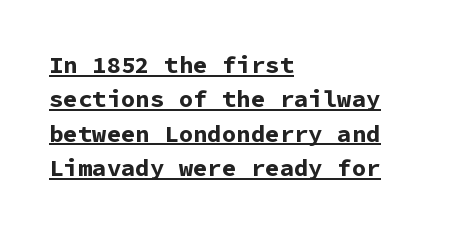
Its strokes are broad and dark, the hallmark of bold type. The typesetter has applied underlining to the passage shown. The designer left line spacing at the default. These lines are set flush left with a ragged right edge.
